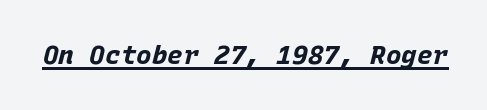
{"italic": "yes", "lean": "right", "slant_degrees": 15, "bold": "yes", "underline": "yes", "letter_spacing": "normal", "letter_spacing_em": 0.0, "glyph_px": 26}
